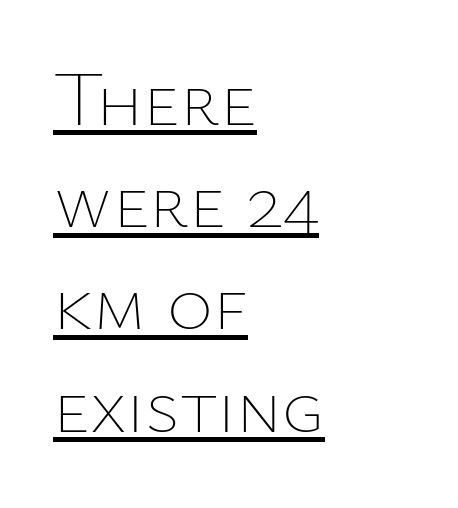
You can tell it's not italic because the verticals are truly vertical. Does a line run under the words? Yes, clearly. Alignment: flush left. Character widths vary here, with narrow letters taking less room than wide ones. Unbolded letterforms with no extra heft. Compared with typical body copy, the letter spacing here is the same.
